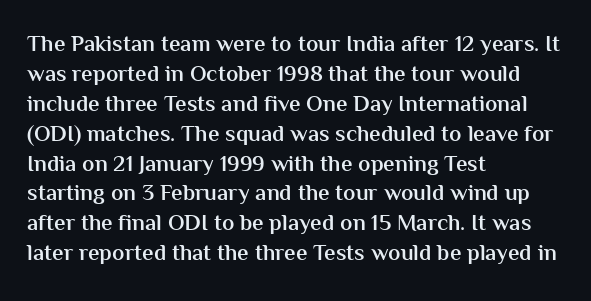
Q: Is the text bold? A: Semi-bold.
Q: Is the text italic (slanted)? A: No, it is upright.
Q: Is the text underlined? A: No.
Q: How is the paragraph aligned? A: Left-aligned.
Q: Is the spacing between letters normal or unusually wide? A: Normal.
Q: Is the spacing between lines tight, normal or loose? A: Normal.
